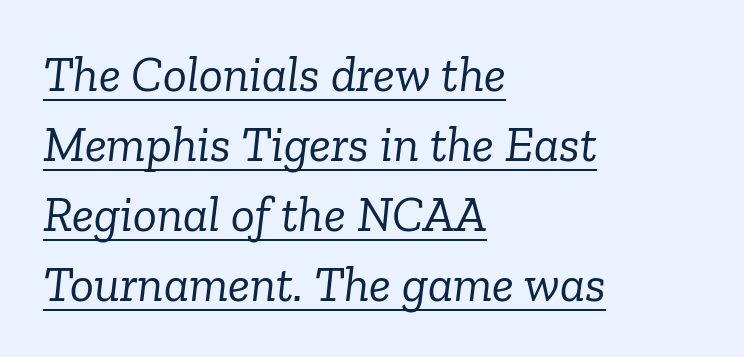
{"serif": "yes", "italic": "yes", "lean": "right", "slant_degrees": 6, "bold": "no", "weight": "light", "width": "normal", "stroke_contrast": "low", "x_height": "medium", "monospaced": "no", "underline": "yes", "align": "left", "line_spacing": "normal", "line_spacing_ratio": 1.4, "letter_spacing": "normal", "letter_spacing_em": 0.0, "glyph_px": 50}
